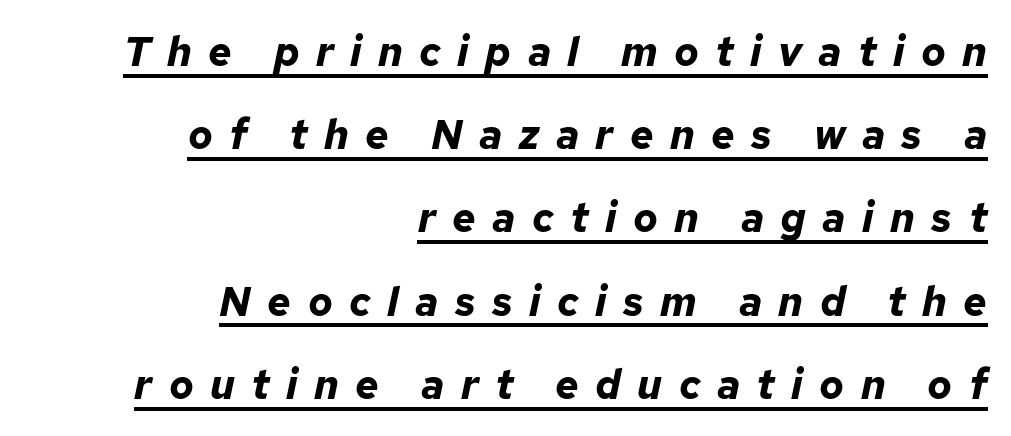
Q: Is the text bold? A: Yes.
Q: Is the text italic (slanted)? A: Yes, it leans right by about 12 degrees.
Q: Is the text underlined? A: Yes.
Q: How is the paragraph aligned? A: Right-aligned.
Q: Is the spacing between letters normal or unusually wide? A: Unusually wide.
Q: Is the spacing between lines tight, normal or loose? A: Loose.
Q: Width (condensed, normal, or wide)? A: Normal.
Q: Stroke contrast? A: Low.
Q: x-height? A: Medium.
Q: Monospaced? A: No.
